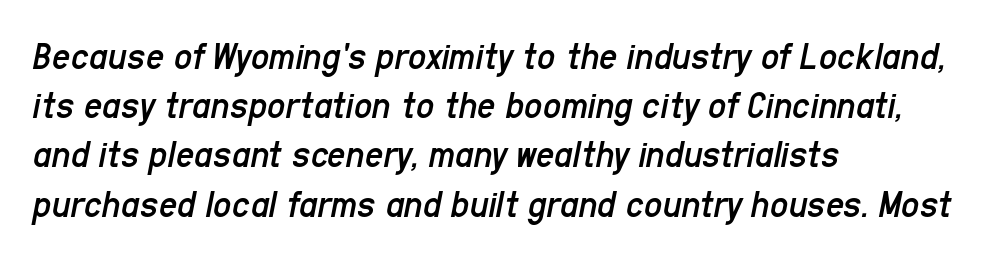
Q: Is the text bold? A: No.
Q: Is the text italic (slanted)? A: Yes, it leans right by about 11 degrees.
Q: Is the text underlined? A: No.
Q: How is the paragraph aligned? A: Left-aligned.
Q: Is the spacing between letters normal or unusually wide? A: Normal.
Q: Width (condensed, normal, or wide)? A: Condensed.
Q: Stroke contrast? A: Low.
Q: x-height? A: Medium.
Q: Monospaced? A: No.
